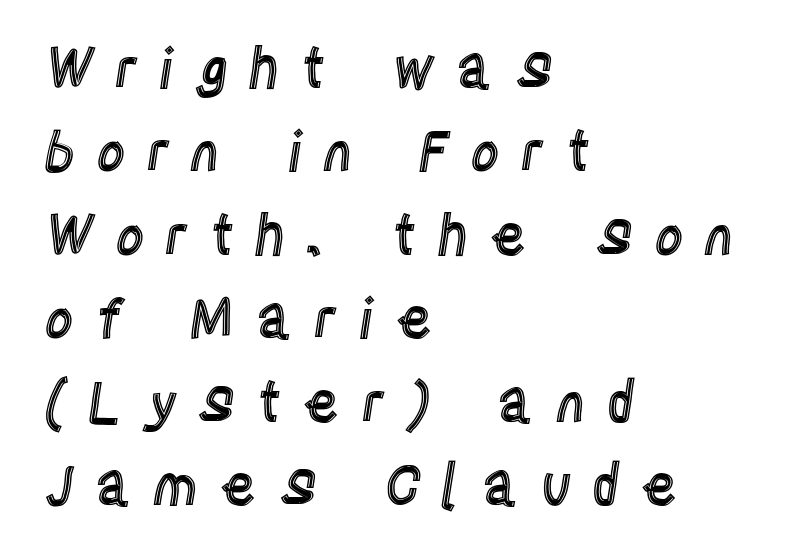
{"width": "condensed", "x_height": "large", "monospaced": "no", "underline": "no", "align": "left", "line_spacing": "normal", "line_spacing_ratio": 1.49, "letter_spacing": "wide", "letter_spacing_em": 0.37, "glyph_px": 56}
